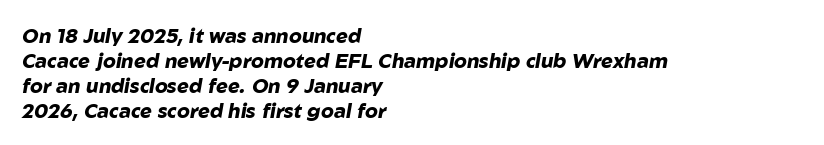
The whole block is typeset with a tilt. In terms of weight, the rendering is a true, heavy bold. Is the block centered? No — it sits flush against the left margin. Standard letterfit; no display-style spreading of the glyphs. Bare-footed words on every line.
